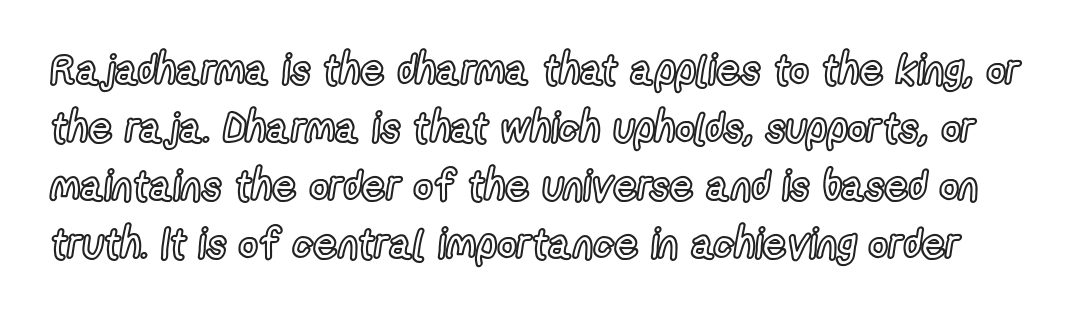
{"width": "condensed", "x_height": "medium", "monospaced": "no", "underline": "no", "line_spacing": "normal", "line_spacing_ratio": 1.38, "letter_spacing": "normal", "letter_spacing_em": 0.0, "glyph_px": 42}
